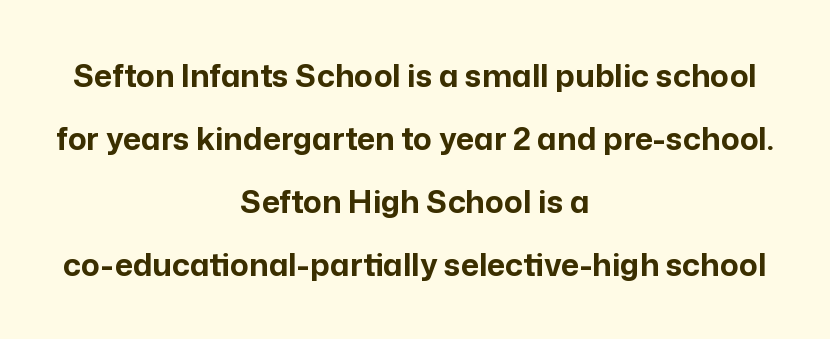
The letters stand straight up with perfectly vertical stems. Strong, thick strokes mark this as bold type. Interline gaps are noticeably wide in this sample. These lines are composed in type without serifs.
